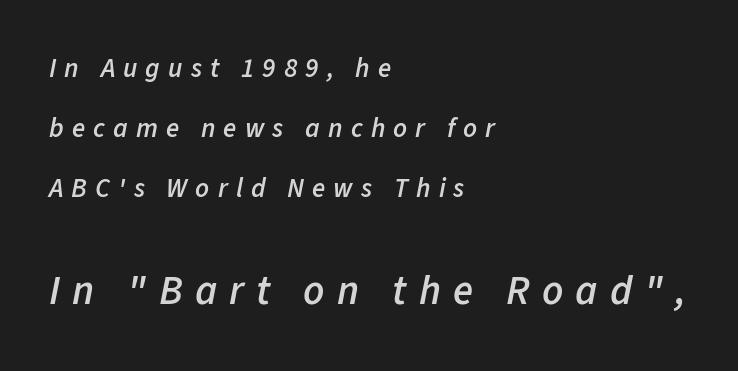
The image shows 41 px semibold type, italic (leaning right); set left-aligned, loose line spacing (2.23x), unusually wide letter spacing (+0.3 em), not underlined; the second (bottom) block is 1.52x larger; low stroke contrast and a medium x-height.
